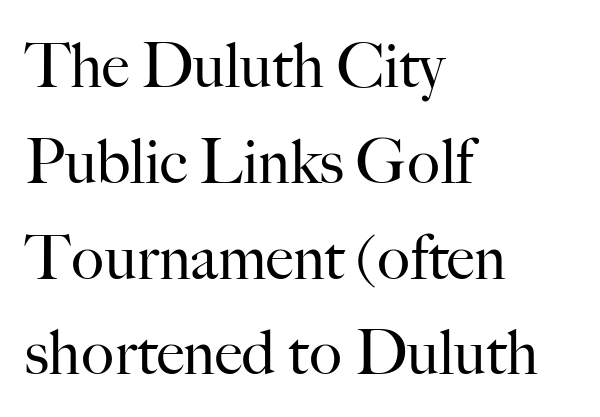
The image shows 61 px regular-weight serif type, upright; set left-aligned, normal line spacing (1.57x), normal letter spacing, not underlined; high stroke contrast and a small x-height.
